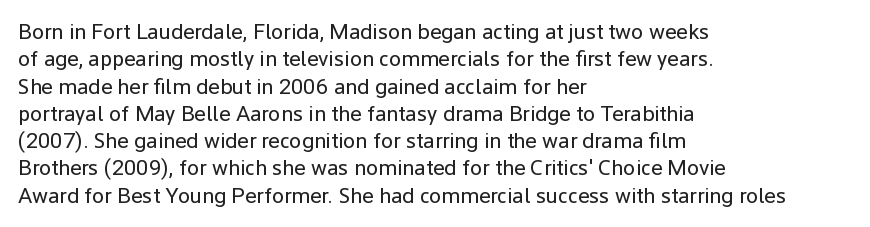
Rendered with straight, roman letterforms. Weight: not bold — regular or lighter. Words appear dense and cohesive because spacing is normal. Horizontal alignment here is leftward, the default for most running prose. A clean baseline with only descenders dipping below it.
